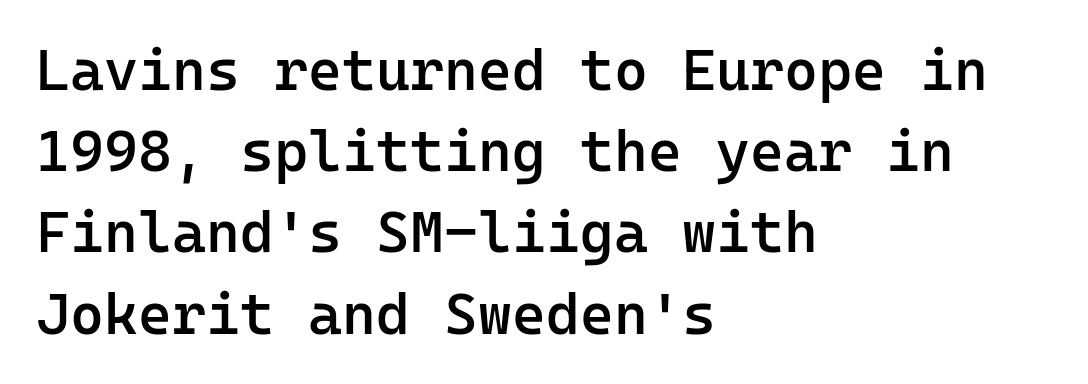
Q: Is the text bold? A: Semi-bold.
Q: Is the text italic (slanted)? A: No, it is upright.
Q: Is the typeface a serif or a sans-serif typeface? A: Sans-serif.
Q: Is the text underlined? A: No.
Q: How is the paragraph aligned? A: Left-aligned.
Q: Is the spacing between letters normal or unusually wide? A: Normal.
Q: Is the spacing between lines tight, normal or loose? A: Normal.
Q: Width (condensed, normal, or wide)? A: Normal.
Q: Stroke contrast? A: Low.
Q: x-height? A: Medium.
Q: Monospaced? A: Yes.
